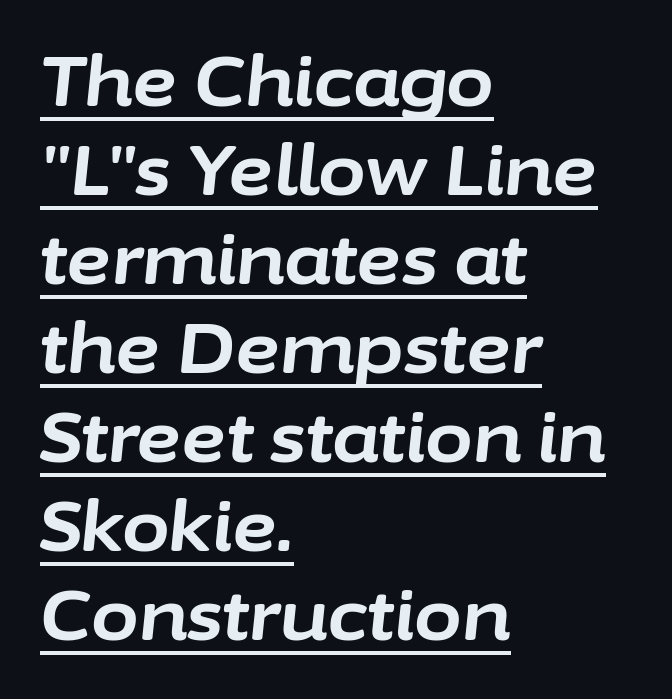
Q: Is the text bold? A: Yes.
Q: Is the text italic (slanted)? A: Yes, it leans right by about 6 degrees.
Q: Is the text underlined? A: Yes.
Q: How is the paragraph aligned? A: Left-aligned.
Q: Is the spacing between letters normal or unusually wide? A: Normal.
Q: Is the spacing between lines tight, normal or loose? A: Normal.
Q: Width (condensed, normal, or wide)? A: Normal.
Q: Stroke contrast? A: Low.
Q: x-height? A: Medium.
Q: Monospaced? A: No.
